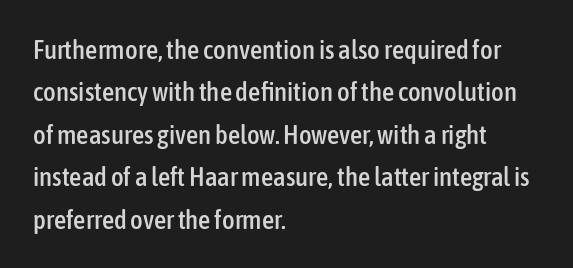
Q: Is the text italic (slanted)? A: No, it is upright.
Q: Is the text underlined? A: No.
Q: How is the paragraph aligned? A: Left-aligned.
Q: Is the spacing between letters normal or unusually wide? A: Normal.
Q: Is the spacing between lines tight, normal or loose? A: Normal.
